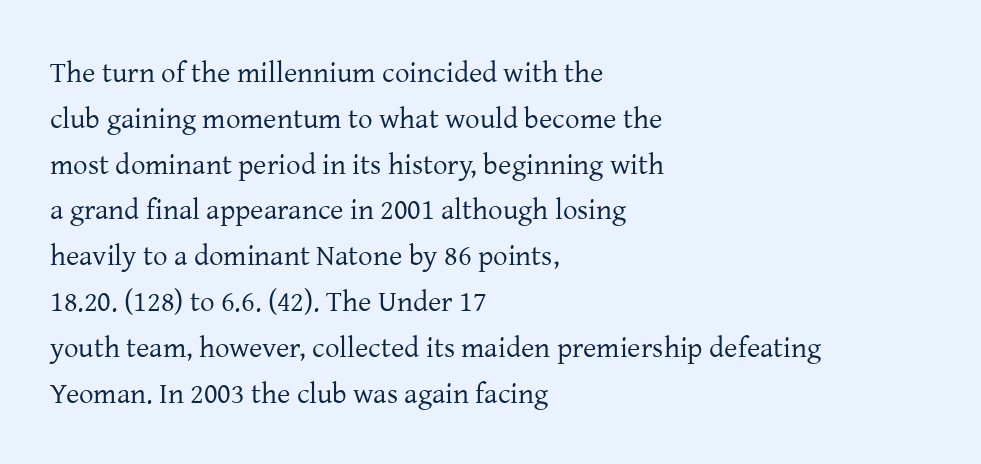
Ascenders rise straight up at ninety degrees. Stems and bowls with no extra thickness — not bold. Whoever set this chose a conventional vertical rhythm. Varying glyph widths throughout — classic text-font behaviour.
